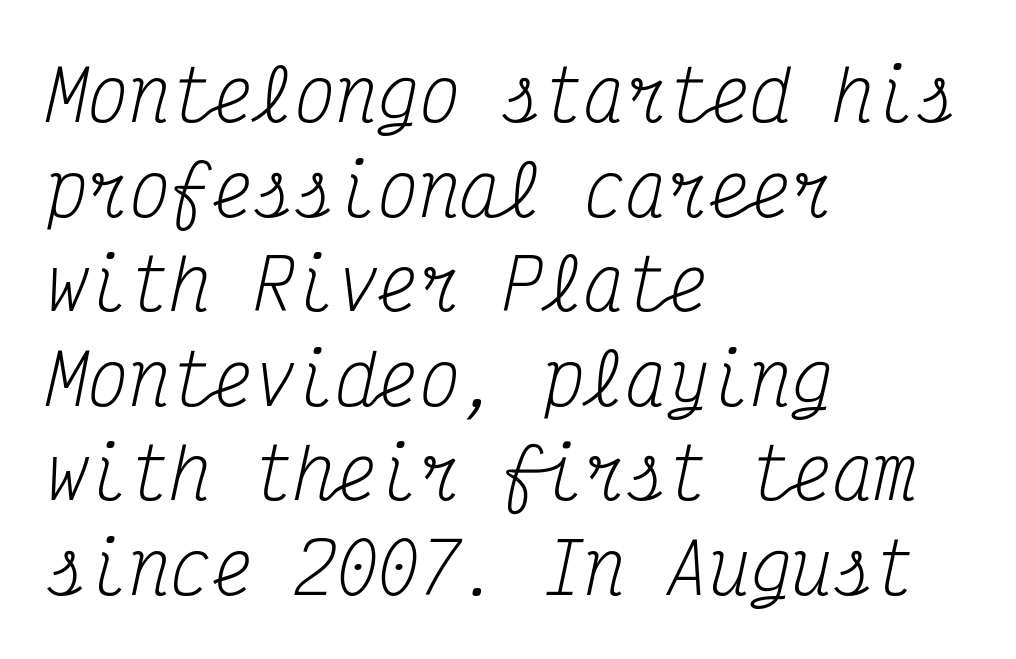
Q: Is the text bold? A: No.
Q: Is the text italic (slanted)? A: Yes, it leans right by about 12 degrees.
Q: Is the typeface a serif or a sans-serif typeface? A: Serif.
Q: Is the text underlined? A: No.
Q: How is the paragraph aligned? A: Left-aligned.
Q: Is the spacing between letters normal or unusually wide? A: Normal.
Q: Is the spacing between lines tight, normal or loose? A: Normal.
Q: Width (condensed, normal, or wide)? A: Condensed.
Q: Stroke contrast? A: Medium.
Q: x-height? A: Medium.
Q: Monospaced? A: Yes.
